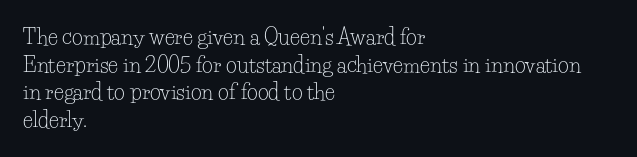
{"italic": "no", "bold": "no", "underline": "no", "align": "left", "line_spacing": "normal", "line_spacing_ratio": 1.32, "letter_spacing": "normal", "letter_spacing_em": 0.0, "glyph_px": 21}
